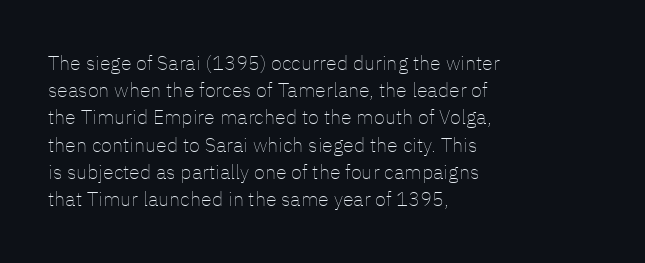
{"italic": "no", "bold": "no", "underline": "no", "align": "left", "line_spacing": "normal", "line_spacing_ratio": 1.36, "letter_spacing": "normal", "letter_spacing_em": 0.0, "glyph_px": 20}
